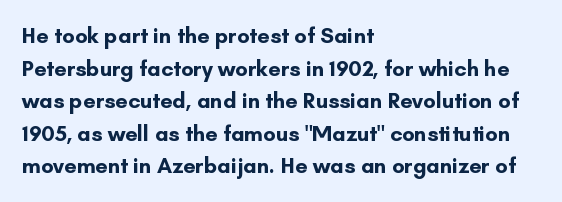
Q: Is the text bold? A: Yes.
Q: Is the text italic (slanted)? A: No, it is upright.
Q: Is the text underlined? A: No.
Q: How is the paragraph aligned? A: Left-aligned.
Q: Is the spacing between letters normal or unusually wide? A: Normal.
Q: Is the spacing between lines tight, normal or loose? A: Normal.
